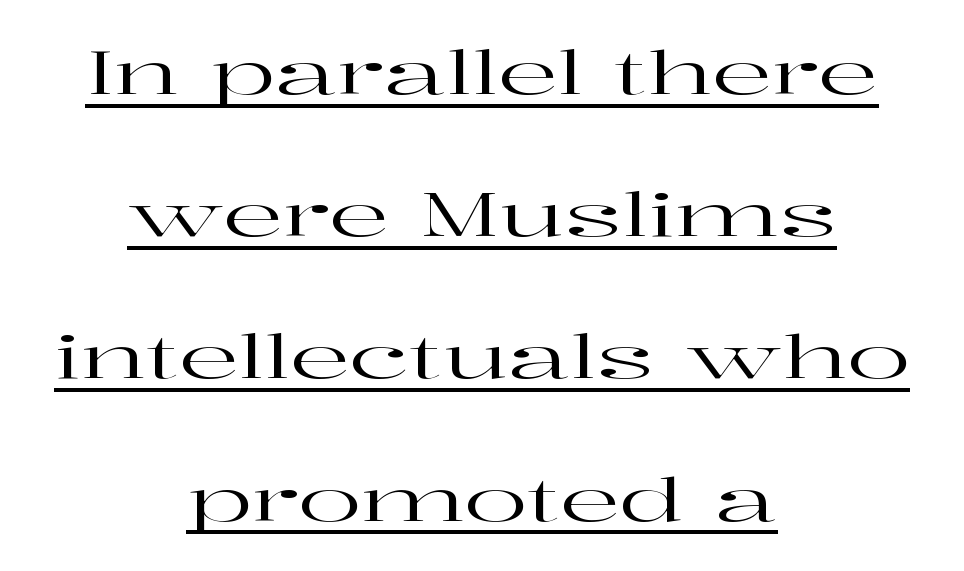
The image shows 59 px wide serif type, upright; set centered, loose line spacing (2.41x), normal letter spacing, underlined; high stroke contrast and a medium x-height.
